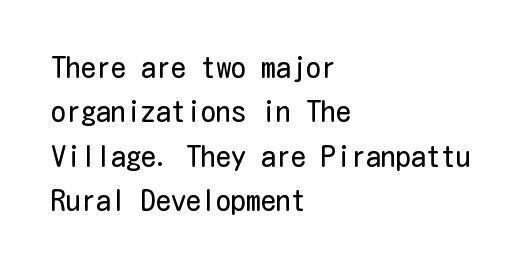
The image shows 30 px regular-weight, condensed sans-serif type, upright; set left-aligned, normal line spacing (1.48x), normal letter spacing, not underlined; low stroke contrast and a medium x-height.
